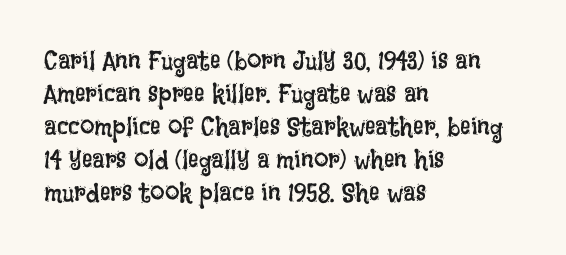
The image shows 26 px text type, upright; set left-aligned, normal line spacing (1.27x), normal letter spacing, not underlined.
